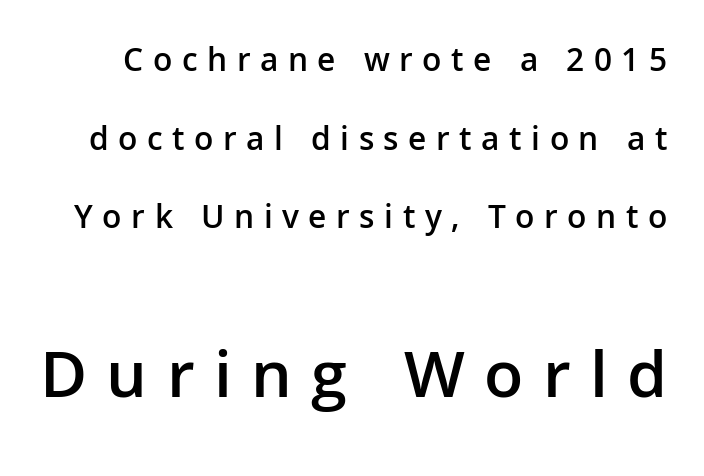
Q: Is the text bold? A: Semi-bold.
Q: Is the text italic (slanted)? A: No, it is upright.
Q: Is the typeface a serif or a sans-serif typeface? A: Sans-serif.
Q: Is the text underlined? A: No.
Q: Is the spacing between letters normal or unusually wide? A: Unusually wide.
Q: Is the spacing between lines tight, normal or loose? A: Loose.
Q: Which block of text is set in a larger size, the first (top) or the second (bottom)? A: The second (bottom) one.
Q: Width (condensed, normal, or wide)? A: Normal.
Q: Stroke contrast? A: Low.
Q: x-height? A: Medium.
Q: Monospaced? A: No.
